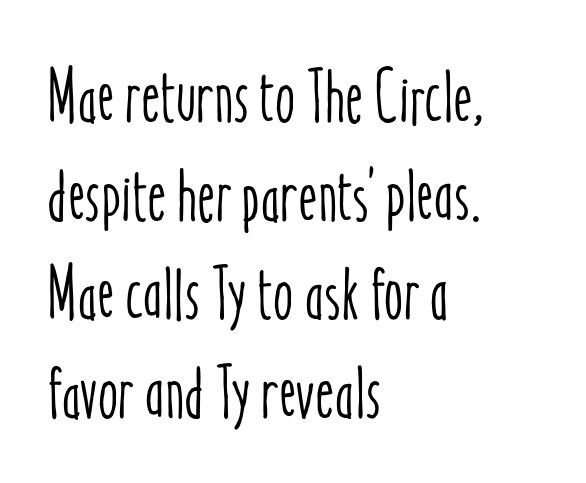
Q: Is the text italic (slanted)? A: No, it is upright.
Q: Is the text underlined? A: No.
Q: How is the paragraph aligned? A: Left-aligned.
Q: Is the spacing between letters normal or unusually wide? A: Normal.
Q: Is the spacing between lines tight, normal or loose? A: Normal.
Q: Width (condensed, normal, or wide)? A: Condensed.
Q: Stroke contrast? A: Low.
Q: x-height? A: Medium.
Q: Monospaced? A: No.
